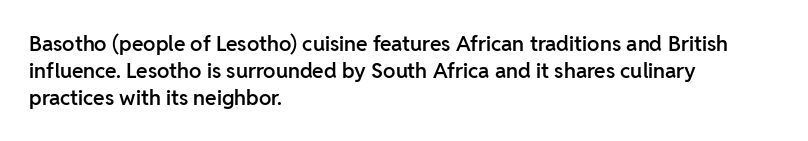
{"italic": "no", "bold": "semi", "underline": "no", "align": "left", "line_spacing": "normal", "line_spacing_ratio": 1.28, "letter_spacing": "normal", "letter_spacing_em": 0.0, "glyph_px": 21}
